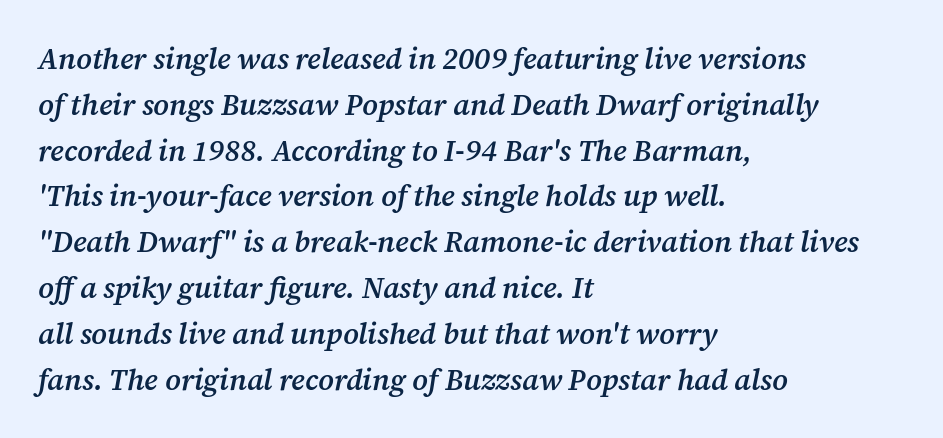
The image shows 29 px semibold serif type, italic (leaning right); set left-aligned, normal line spacing (1.58x), normal letter spacing, not underlined; medium stroke contrast and a medium x-height.
